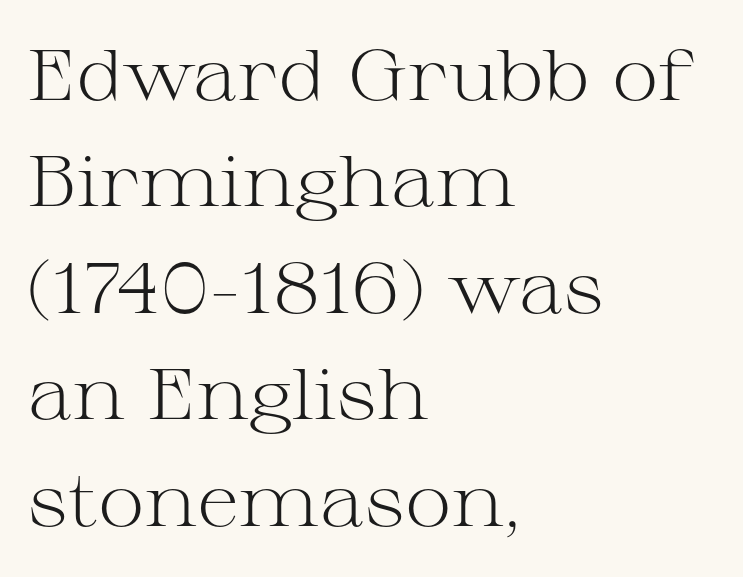
The image shows 71 px light, wide serif type, upright; set left-aligned, normal line spacing (1.5x), normal letter spacing, not underlined; medium stroke contrast and a medium x-height.
